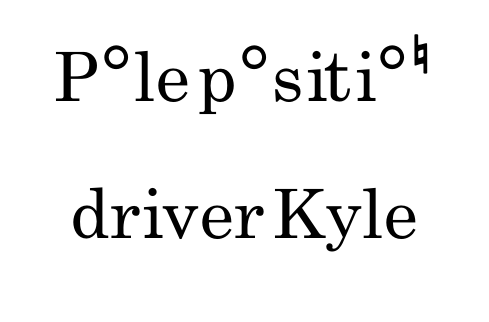
Is the block centered? Yes — each line is placed symmetrically about the middle. A great deal of white space separates one row of letters from the next. Nobody drew a line under any word here. Unlike italic type, these characters show no tilt at all. Is the type heavy? It reads as light-to-regular instead. Here the designer chose a conventional face with non-uniform glyph widths.
